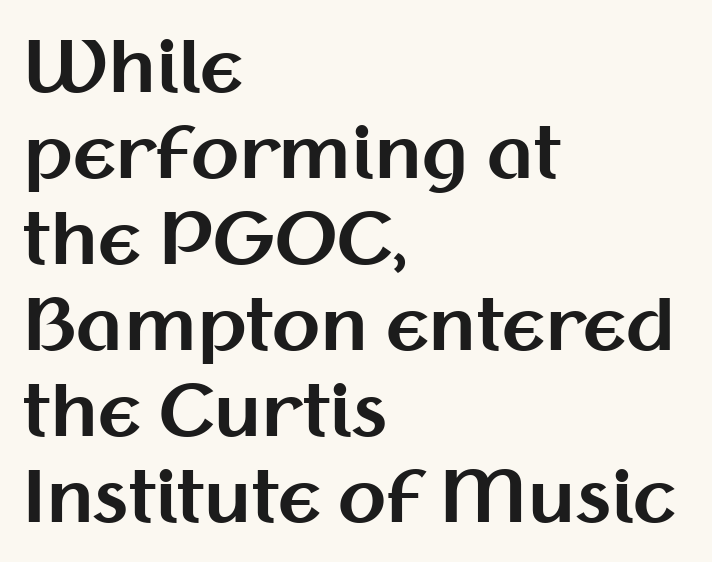
The image shows 70 px bold sans-serif type, upright; set left-aligned, line spacing 1.23x, normal letter spacing, not underlined; medium stroke contrast and a medium x-height.
